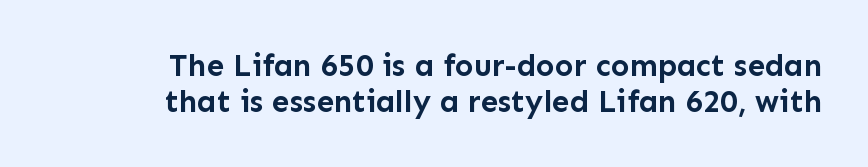
The passage shown stacks its lines with hardly any gap. Every letter is thick-stroked: bold, no question. Line endings align vertically; line beginnings do not. Style check: upright.
